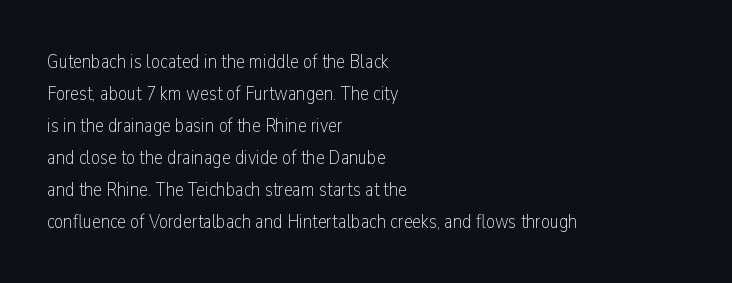
Caption: standard tracking, unaltered. The line-height multiplier appears to be the usual default. Type without underlining. This sample uses an upright cut, with every glyph sitting square on the baseline. This rendering uses left alignment, leaving the right contour irregular. The characters are drawn with everyday or finer stroke widths.
